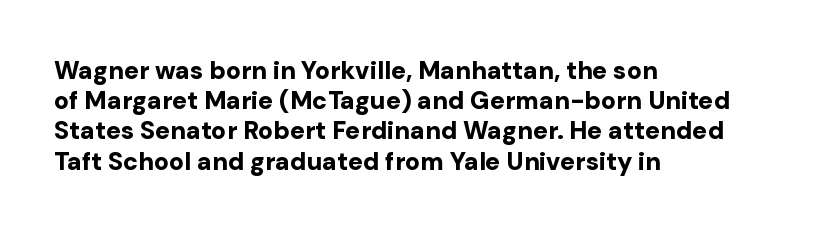
Q: Is the text bold? A: Yes.
Q: Is the text italic (slanted)? A: No, it is upright.
Q: Is the text underlined? A: No.
Q: How is the paragraph aligned? A: Left-aligned.
Q: Is the spacing between letters normal or unusually wide? A: Normal.
